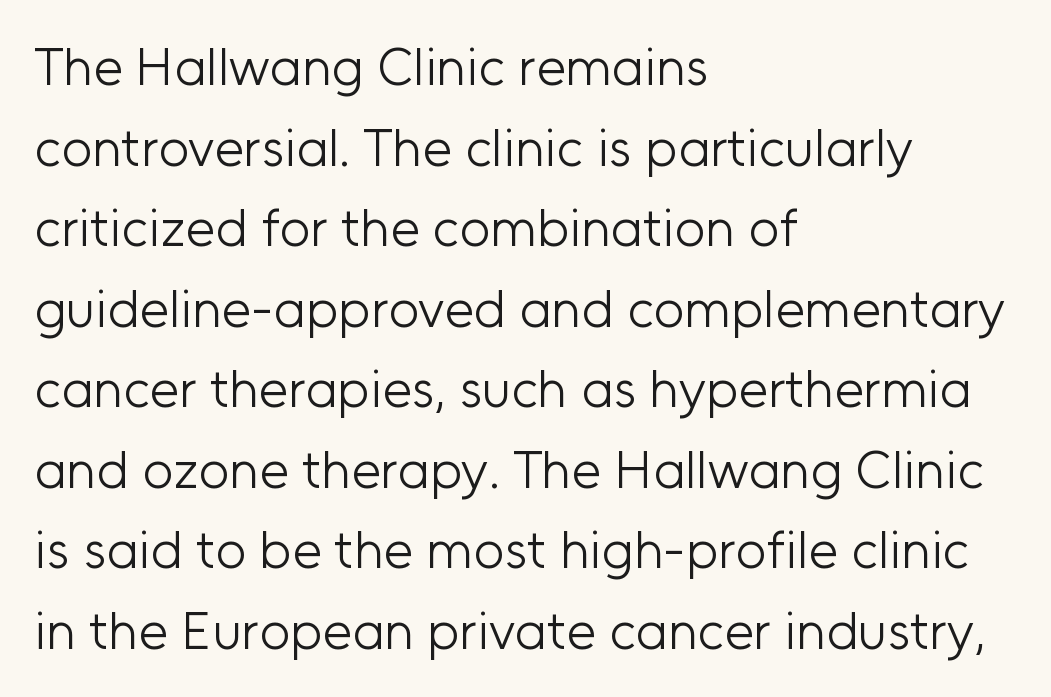
Q: Is the text bold? A: No.
Q: Is the text italic (slanted)? A: No, it is upright.
Q: Is the typeface a serif or a sans-serif typeface? A: Sans-serif.
Q: Is the text underlined? A: No.
Q: How is the paragraph aligned? A: Left-aligned.
Q: Is the spacing between letters normal or unusually wide? A: Normal.
Q: Is the spacing between lines tight, normal or loose? A: Normal.
Q: Width (condensed, normal, or wide)? A: Normal.
Q: Stroke contrast? A: Low.
Q: x-height? A: Medium.
Q: Monospaced? A: No.
